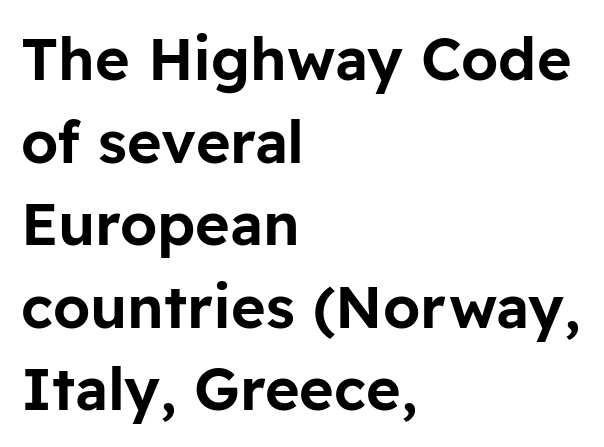
The image shows 59 px sans-serif type, upright; set left-aligned, normal line spacing (1.4x), normal letter spacing, not underlined; low stroke contrast and a medium x-height.
